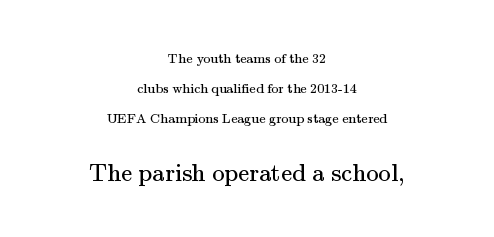
{"italic": "no", "bold": "no", "underline": "no", "align": "center", "line_spacing": "loose", "line_spacing_ratio": 2.14, "letter_spacing": "normal", "letter_spacing_em": 0.0, "larger_block": "second", "size_ratio": 1.79, "glyph_px": 25}
